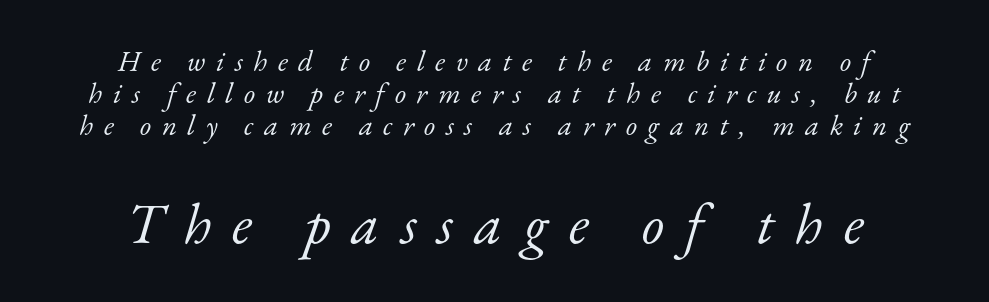
Q: Is the text bold? A: No.
Q: Is the text italic (slanted)? A: Yes, it leans right by about 17 degrees.
Q: Is the typeface a serif or a sans-serif typeface? A: Serif.
Q: Is the text underlined? A: No.
Q: How is the paragraph aligned? A: Centered.
Q: Is the spacing between letters normal or unusually wide? A: Unusually wide.
Q: Is the spacing between lines tight, normal or loose? A: Tight.
Q: Which block of text is set in a larger size, the first (top) or the second (bottom)? A: The second (bottom) one.
Q: Width (condensed, normal, or wide)? A: Normal.
Q: Stroke contrast? A: Low.
Q: x-height? A: Small.
Q: Monospaced? A: No.
